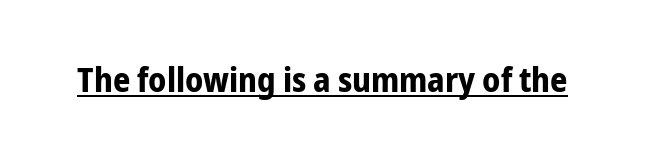
Is there any slant? The stems are plumb. Heavy, bold letterforms. Check where the strokes stop: nothing finishes them off — pure sans. You could not count columns in this text — the font is proportionally spaced. Each line of the rendering has a horizontal stroke beneath the glyphs.
